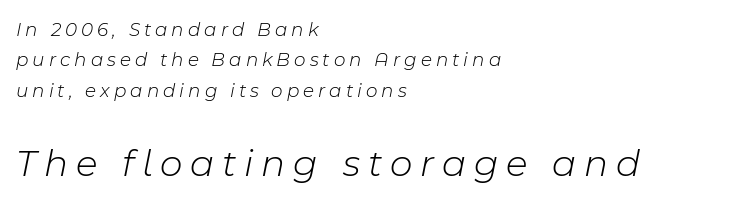
The image shows 39 px light type, italic (leaning right); set left-aligned, normal line spacing (1.52x), unusually wide letter spacing (+0.2 em), not underlined; the second (bottom) block is 1.95x larger; low stroke contrast and a medium x-height.
